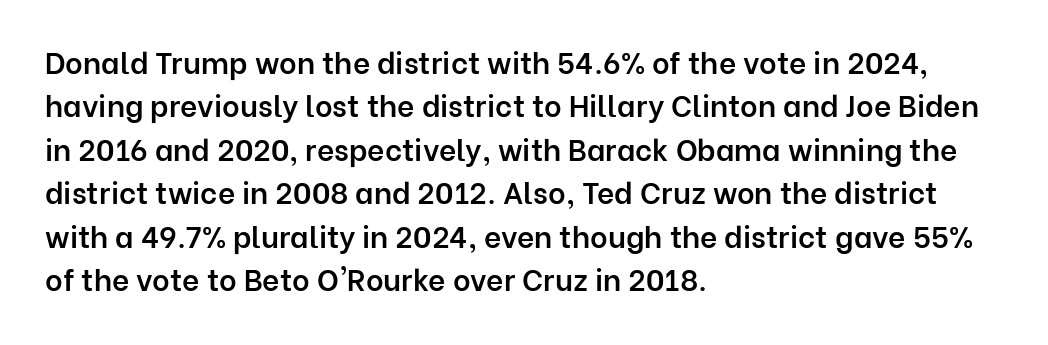
Q: Is the text bold? A: Semi-bold.
Q: Is the text italic (slanted)? A: No, it is upright.
Q: Is the typeface a serif or a sans-serif typeface? A: Sans-serif.
Q: Is the text underlined? A: No.
Q: How is the paragraph aligned? A: Left-aligned.
Q: Is the spacing between letters normal or unusually wide? A: Normal.
Q: Is the spacing between lines tight, normal or loose? A: Normal.
Q: Width (condensed, normal, or wide)? A: Normal.
Q: Stroke contrast? A: Low.
Q: x-height? A: Medium.
Q: Monospaced? A: No.
